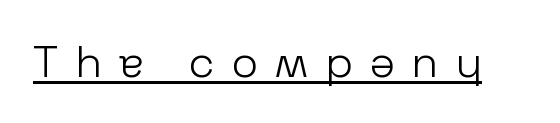
{"serif": "no", "italic": "no", "bold": "no", "weight": "light", "width": "normal", "stroke_contrast": "low", "x_height": "medium", "monospaced": "no", "underline": "yes", "letter_spacing": "wide", "letter_spacing_em": 0.37, "glyph_px": 44}
